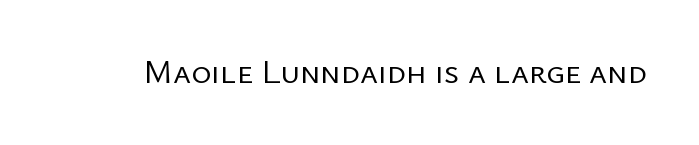
The rendering keeps characters at their native spacing. Serif or sans? Sans — the stroke terminals are bare. Heaviness? Minimal to ordinary, like unemphasized prose. This sample uses an upright cut, with every glyph sitting square on the baseline. Proportional: the letters do not fall into vertical columns. Glance below the letters and you will spot only blank space.
